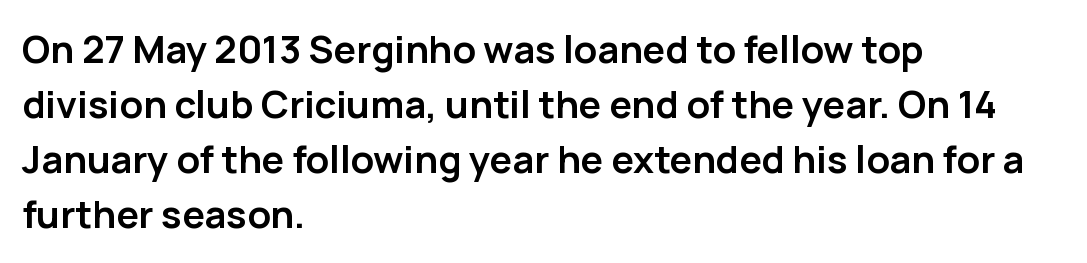
The image shows 38 px semibold sans-serif type, upright; set left-aligned, normal line spacing (1.45x), normal letter spacing, not underlined; low stroke contrast and a medium x-height.
